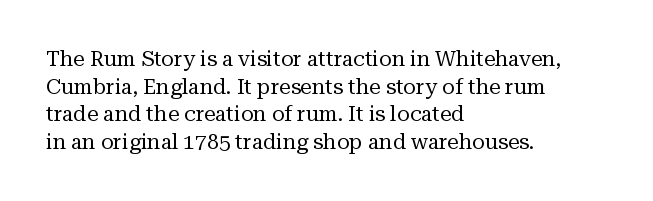
The image shows 21 px text type, upright; set left-aligned, normal line spacing (1.31x), normal letter spacing, not underlined.
